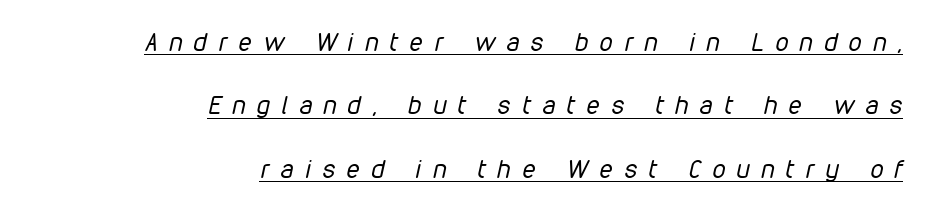
The image shows 26 px text type, italic (leaning right); set right-aligned, loose line spacing (2.44x), unusually wide letter spacing (+0.45 em), underlined.
